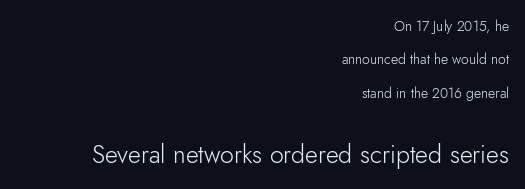
The image shows 25 px text type, upright; set right-aligned, loose line spacing (2.38x), normal letter spacing, not underlined; the second (bottom) block is 1.79x larger.
